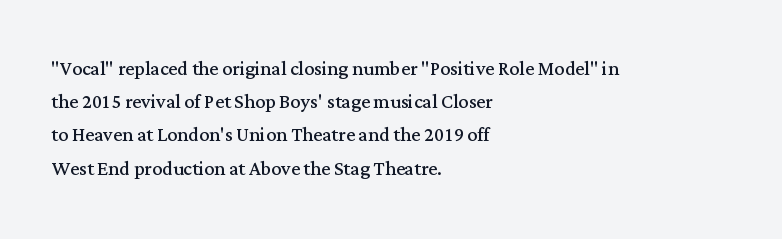
Q: Is the text bold? A: No.
Q: Is the text italic (slanted)? A: No, it is upright.
Q: Is the text underlined? A: No.
Q: How is the paragraph aligned? A: Left-aligned.
Q: Is the spacing between letters normal or unusually wide? A: Normal.
Q: Is the spacing between lines tight, normal or loose? A: Normal.
